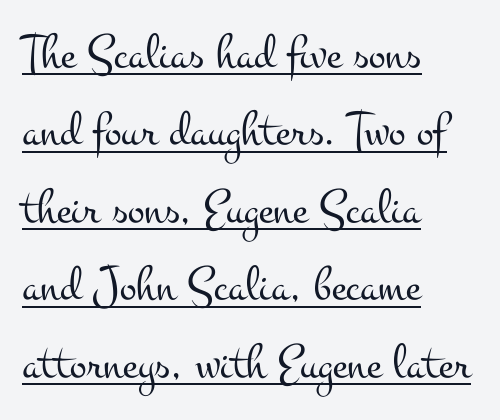
The image shows 50 px light, wide type; set left-aligned, normal line spacing (1.55x), normal letter spacing, underlined; medium stroke contrast and a small x-height.
